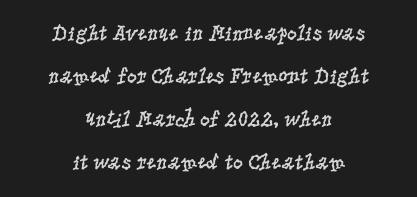
These lines stack symmetrically, like a column narrowing and widening about its center. Each word holds together tightly as a unit, with standard inter-letter gaps. Is the stroke heavy? The answer is a plain regular-or-lighter. The glyphs are unaccompanied by any horizontal stroke below them.
